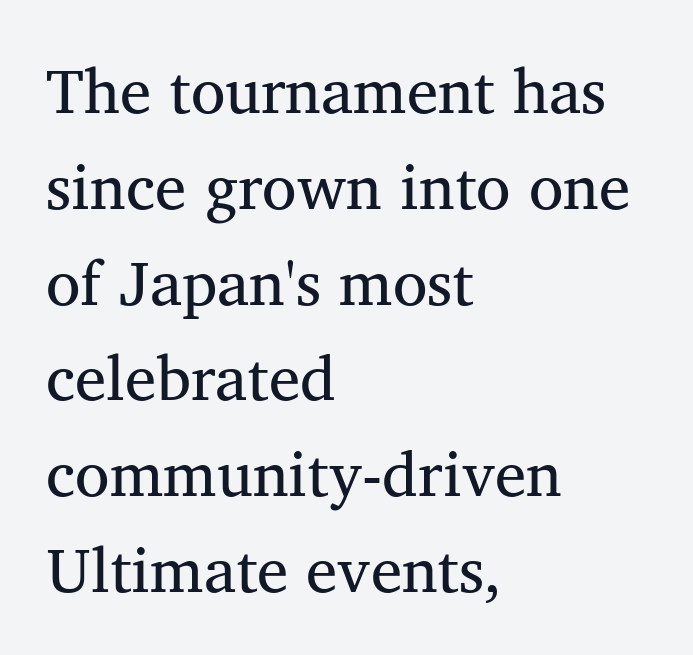
This is not heavy type; no bold has been used. Students, observe: this is what conventionally led text looks like. Serif or sans? Serif — the stroke terminals have little feet. You could call the tracking neutral — neither tight nor loose. Has an underline been added? It has not.
